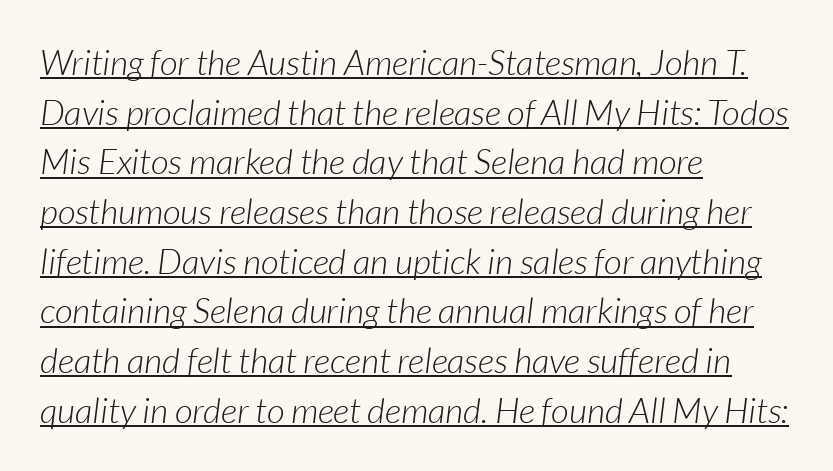
Q: Is the text bold? A: No.
Q: Is the text italic (slanted)? A: Yes, it leans right by about 7 degrees.
Q: Is the text underlined? A: Yes.
Q: How is the paragraph aligned? A: Left-aligned.
Q: Is the spacing between letters normal or unusually wide? A: Normal.
Q: Is the spacing between lines tight, normal or loose? A: Normal.
Q: Width (condensed, normal, or wide)? A: Normal.
Q: Stroke contrast? A: Low.
Q: x-height? A: Medium.
Q: Monospaced? A: No.
